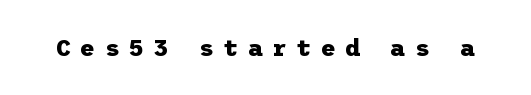
The image shows 23 px bold type, upright; set unusually wide letter spacing (+0.41 em), not underlined.
